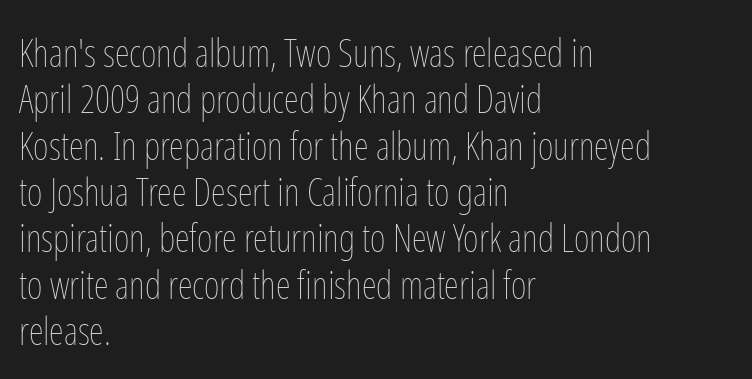
The letters advance in unequal steps, a hallmark of proportional type. The font sits on the lighter half of the weight spectrum, regular included. Do the letters lean? They stand straight. Glyph-to-glyph distance matches everyday printed text.
